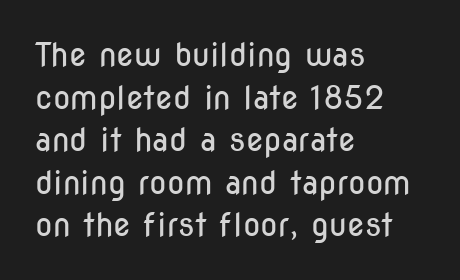
{"serif": "no", "italic": "no", "bold": "no", "weight": "regular", "width": "condensed", "stroke_contrast": "low", "x_height": "medium", "monospaced": "no", "underline": "no", "align": "left", "line_spacing": "normal", "line_spacing_ratio": 1.33, "letter_spacing": "normal", "letter_spacing_em": 0.0, "glyph_px": 32}
